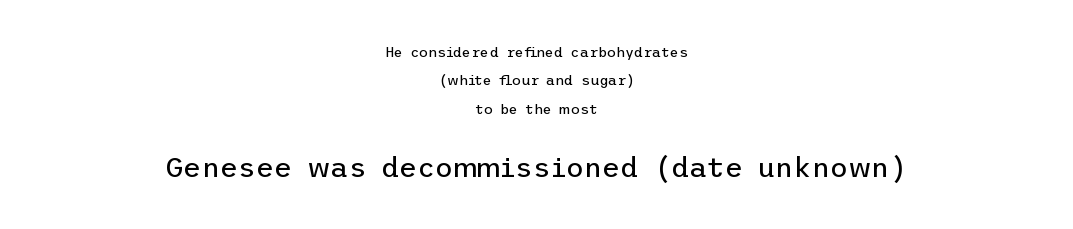
Q: Is the text bold? A: No.
Q: Is the text italic (slanted)? A: No, it is upright.
Q: Is the typeface a serif or a sans-serif typeface? A: Sans-serif.
Q: Is the text underlined? A: No.
Q: How is the paragraph aligned? A: Centered.
Q: Is the spacing between letters normal or unusually wide? A: Normal.
Q: Is the spacing between lines tight, normal or loose? A: Loose.
Q: Which block of text is set in a larger size, the first (top) or the second (bottom)? A: The second (bottom) one.
Q: Width (condensed, normal, or wide)? A: Normal.
Q: Stroke contrast? A: Low.
Q: x-height? A: Medium.
